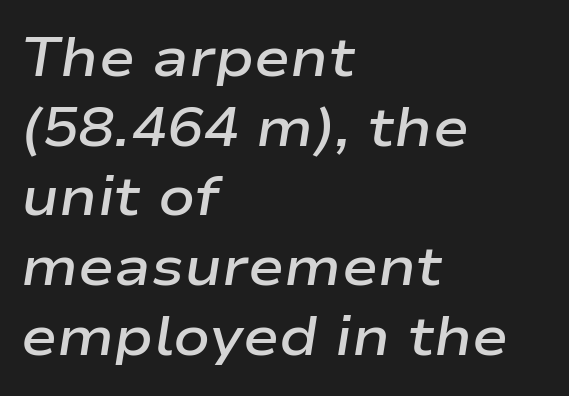
The image shows 54 px semibold, wide type, italic (leaning right); set left-aligned, normal line spacing (1.29x), normal letter spacing, not underlined; low stroke contrast and a medium x-height.
